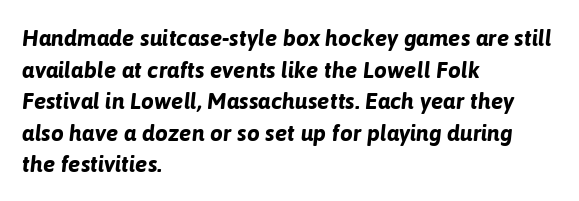
Typeset ragged right — the left edge is the straight one. No word sits above an underline. The passage shown leans; its letterforms are oblique. On the weight axis this lands at bold, roughly 700. Notice how descenders clear the ascenders below comfortably — that's standard leading. Is the letter spacing exaggerated? No — it looks like the ordinary default.
